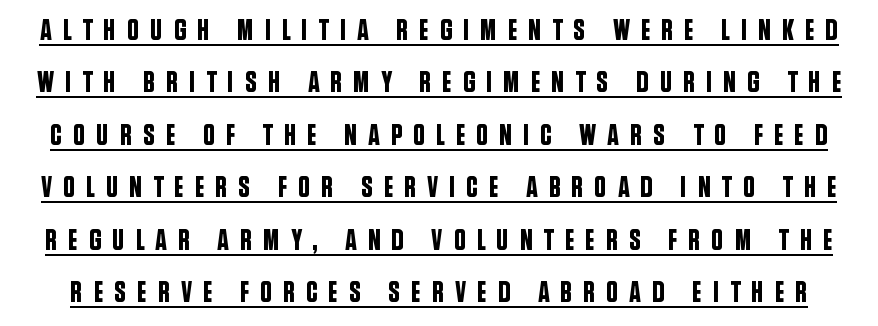
The image shows 30 px condensed sans-serif type, upright; set line spacing 1.75x, unusually wide letter spacing (+0.36 em), underlined; low stroke contrast and a large x-height.
